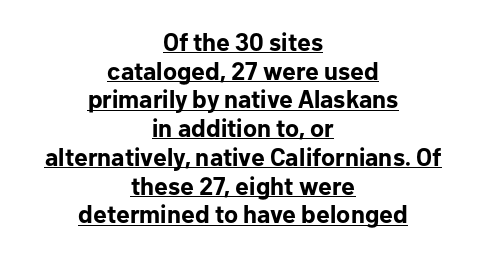
Q: Is the text bold? A: Yes.
Q: Is the text italic (slanted)? A: No, it is upright.
Q: Is the text underlined? A: Yes.
Q: How is the paragraph aligned? A: Centered.
Q: Is the spacing between letters normal or unusually wide? A: Normal.
Q: Is the spacing between lines tight, normal or loose? A: Tight.
